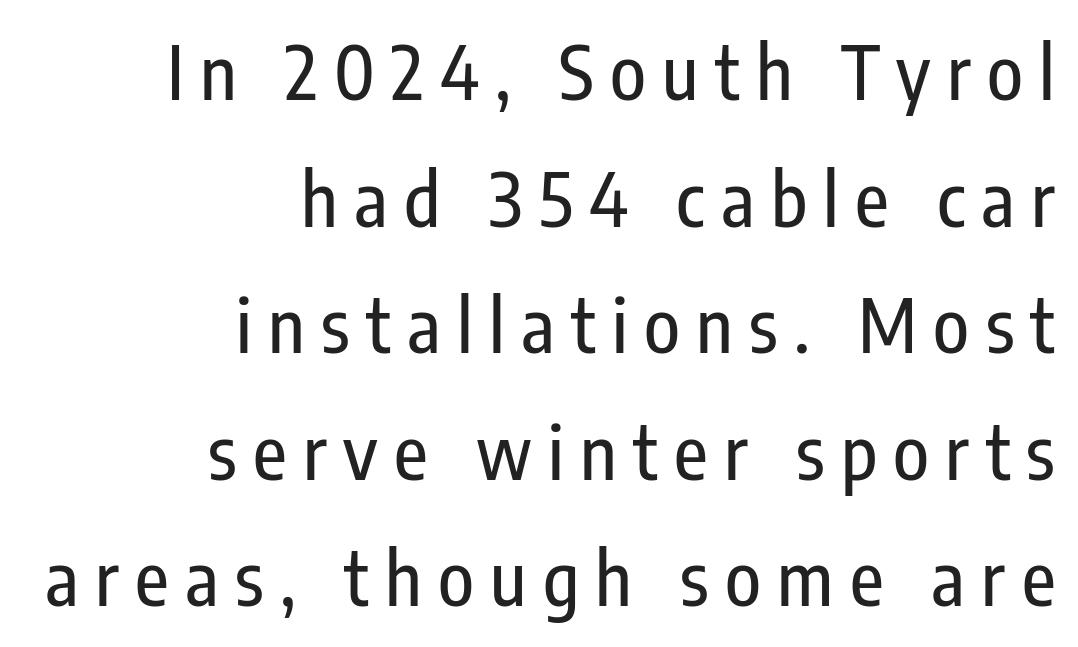
The type family on display is of the sans-serif kind. The tracking reads as deliberately expanded to a designer's eye. The letters advance in unequal steps, a hallmark of proportional type. Horizontally, the lines are justified to the trailing edge only.
